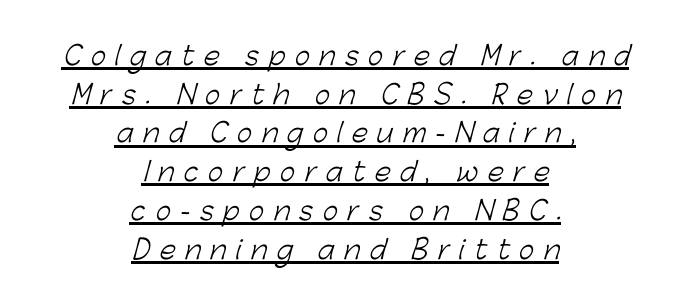
Short and long lines alike share a common midpoint. Evenly set lines give the paragraph a standard silhouette. Caption: expanded tracking, letters set apart. Stroke mass is kept to a normal reading level or below. Students, observe the line beneath the letters — that is underlining.
